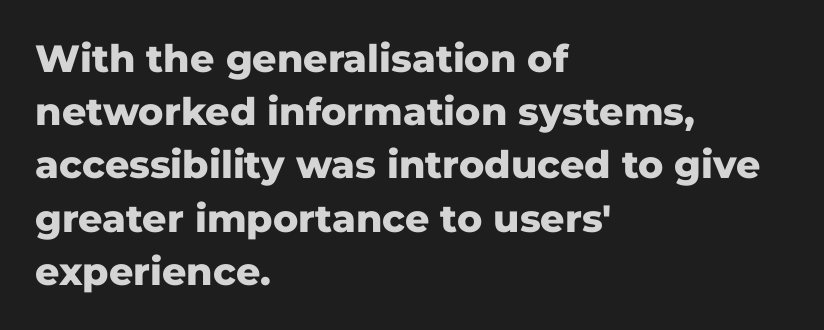
The image shows 38 px heavy sans-serif type, upright; set left-aligned, normal line spacing (1.4x), normal letter spacing, not underlined; low stroke contrast and a medium x-height.
